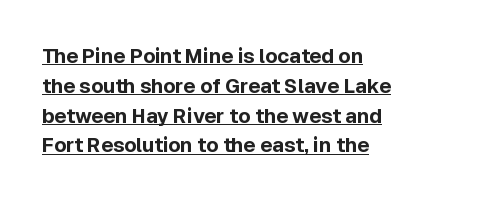
{"italic": "no", "bold": "yes", "underline": "yes", "align": "left", "line_spacing": "normal", "line_spacing_ratio": 1.49, "letter_spacing": "normal", "letter_spacing_em": 0.0, "glyph_px": 20}
